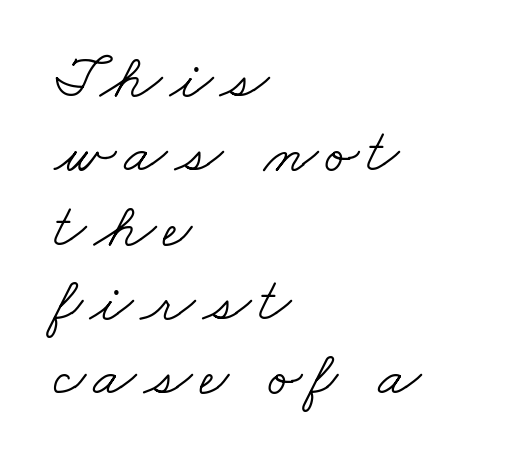
The image shows 63 px light, wide serif type; set left-aligned, line spacing 1.18x, not underlined; low stroke contrast and a small x-height.
